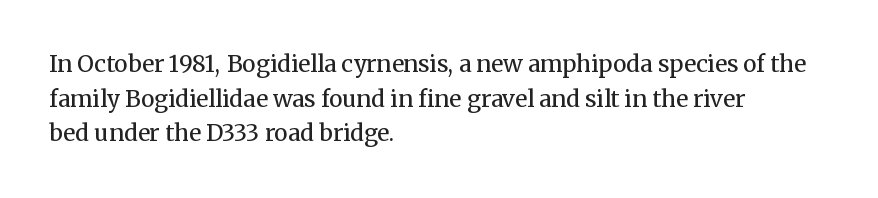
Q: Is the text bold? A: No.
Q: Is the text italic (slanted)? A: No, it is upright.
Q: Is the text underlined? A: No.
Q: How is the paragraph aligned? A: Left-aligned.
Q: Is the spacing between letters normal or unusually wide? A: Normal.
Q: Is the spacing between lines tight, normal or loose? A: Normal.
